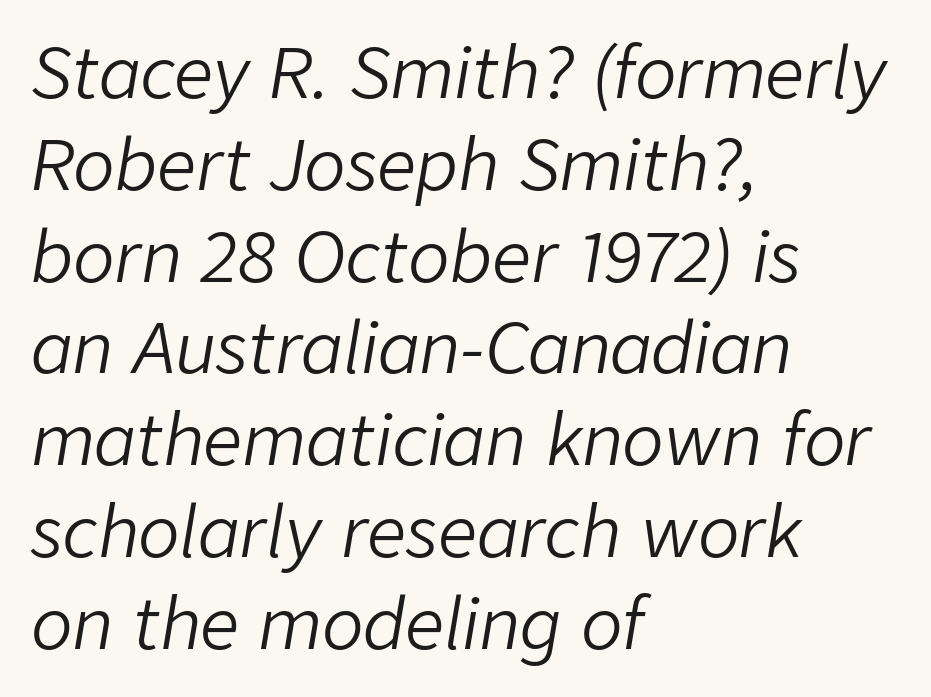
Honestly, the row spacing looks completely unremarkable. The lines are quadded left. A quiet, ordinary-to-light weight characterises the typeface. Unmarked baselines from the first word to the last. Style check: oblique. Character widths vary here, with narrow letters taking less room than wide ones.
